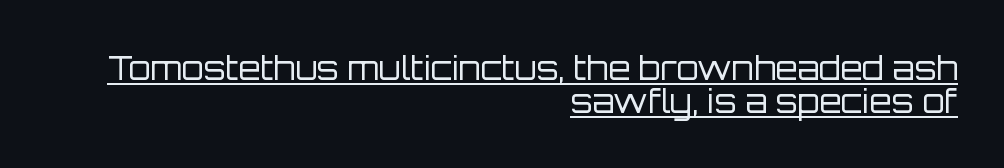
{"serif": "no", "italic": "no", "bold": "no", "weight": "regular", "width": "normal", "stroke_contrast": "low", "x_height": "large", "monospaced": "no", "underline": "yes", "align": "right", "line_spacing": "tight", "line_spacing_ratio": 1.03, "letter_spacing": "normal", "letter_spacing_em": 0.0, "glyph_px": 32}
